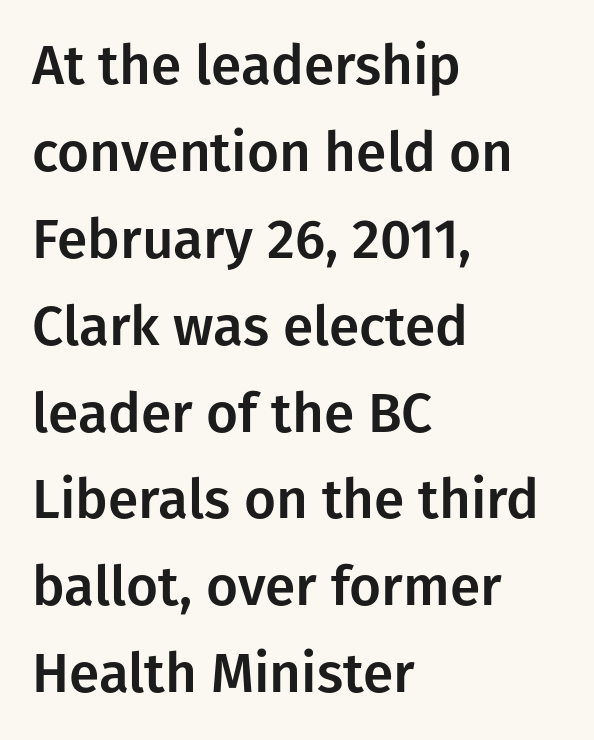
The image shows 55 px sans-serif type, upright; set left-aligned, normal line spacing (1.58x), normal letter spacing, not underlined; low stroke contrast and a medium x-height.
